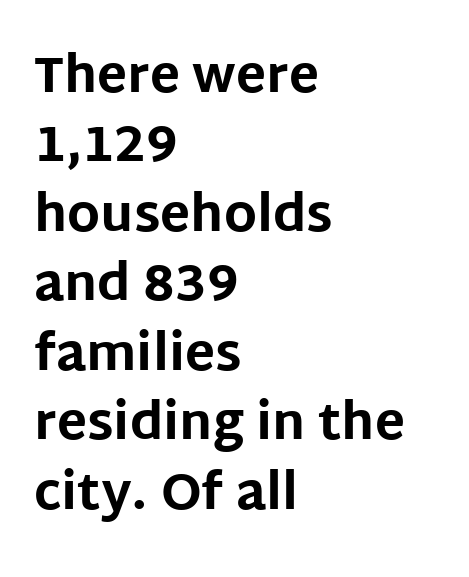
{"serif": "no", "italic": "no", "bold": "yes", "weight": "bold", "width": "normal", "stroke_contrast": "low", "x_height": "large", "monospaced": "no", "underline": "no", "align": "left", "line_spacing": "normal", "line_spacing_ratio": 1.39, "letter_spacing": "normal", "letter_spacing_em": 0.0, "glyph_px": 50}
